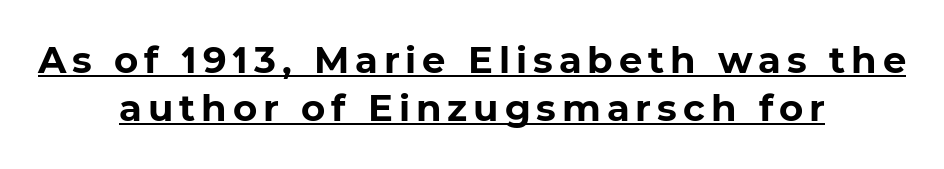
{"serif": "no", "bold": "yes", "weight": "bold", "width": "normal", "stroke_contrast": "low", "x_height": "medium", "monospaced": "no", "underline": "yes", "align": "center", "line_spacing": "normal", "line_spacing_ratio": 1.31, "glyph_px": 37}
